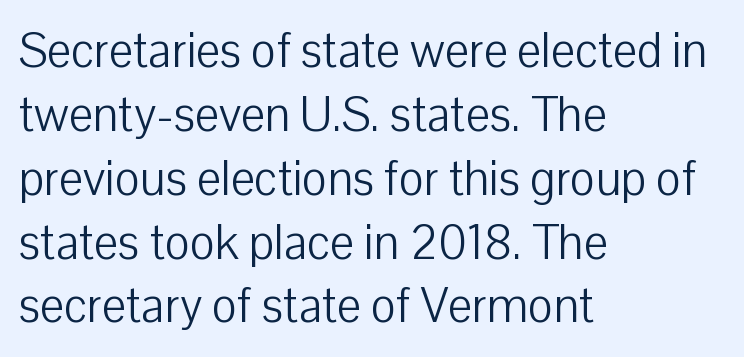
Left-aligned paragraph, ragged on the right. Nope, not italic — everything's standing straight. Clear beneath every line of the passage. The cut favours lightness, reaching ordinary text weight at its darkest. Serifs: no, the terminals of the letterforms are clean.
